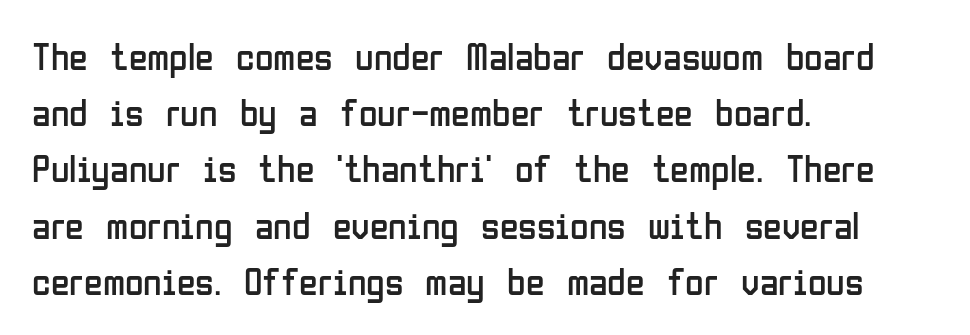
Q: Is the text bold? A: No.
Q: Is the text italic (slanted)? A: No, it is upright.
Q: Is the typeface a serif or a sans-serif typeface? A: Sans-serif.
Q: Is the text underlined? A: No.
Q: How is the paragraph aligned? A: Left-aligned.
Q: Is the spacing between letters normal or unusually wide? A: Normal.
Q: Is the spacing between lines tight, normal or loose? A: Normal.
Q: Width (condensed, normal, or wide)? A: Condensed.
Q: Stroke contrast? A: Low.
Q: x-height? A: Medium.
Q: Monospaced? A: No.
